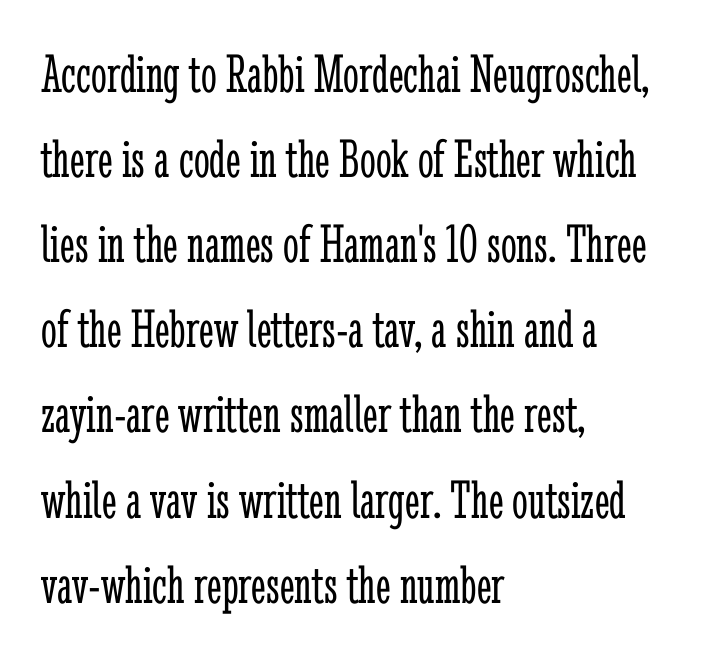
Q: Is the text bold? A: No.
Q: Is the text italic (slanted)? A: No, it is upright.
Q: Is the typeface a serif or a sans-serif typeface? A: Serif.
Q: Is the text underlined? A: No.
Q: How is the paragraph aligned? A: Left-aligned.
Q: Is the spacing between letters normal or unusually wide? A: Normal.
Q: Is the spacing between lines tight, normal or loose? A: Normal.
Q: Width (condensed, normal, or wide)? A: Condensed.
Q: Stroke contrast? A: Low.
Q: x-height? A: Medium.
Q: Monospaced? A: No.
